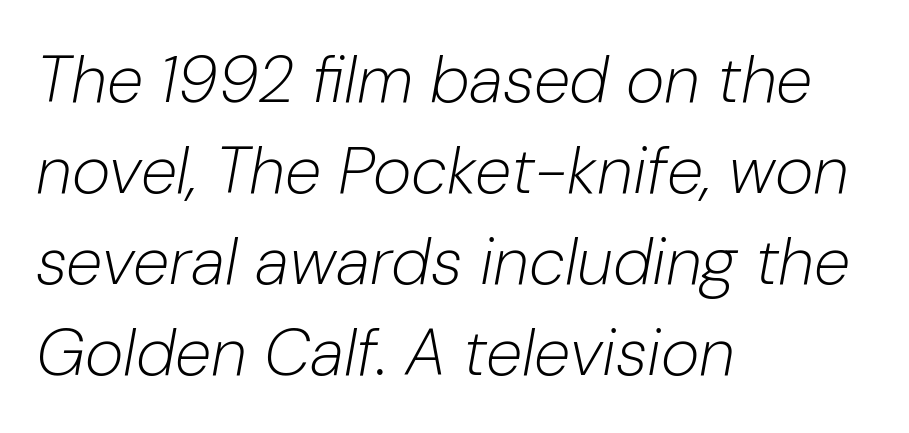
Q: Is the text bold? A: No.
Q: Is the text italic (slanted)? A: Yes, it leans right by about 10 degrees.
Q: Is the text underlined? A: No.
Q: How is the paragraph aligned? A: Left-aligned.
Q: Is the spacing between letters normal or unusually wide? A: Normal.
Q: Is the spacing between lines tight, normal or loose? A: Normal.
Q: Width (condensed, normal, or wide)? A: Normal.
Q: Stroke contrast? A: Low.
Q: x-height? A: Medium.
Q: Monospaced? A: No.
